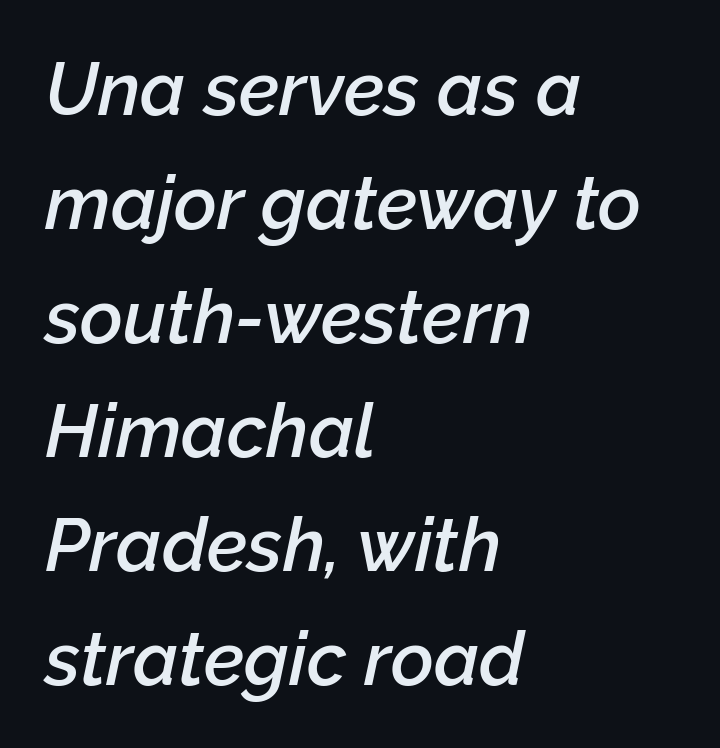
Q: Is the text bold? A: Semi-bold.
Q: Is the text italic (slanted)? A: Yes, it leans right by about 12 degrees.
Q: Is the text underlined? A: No.
Q: How is the paragraph aligned? A: Left-aligned.
Q: Is the spacing between letters normal or unusually wide? A: Normal.
Q: Is the spacing between lines tight, normal or loose? A: Normal.
Q: Width (condensed, normal, or wide)? A: Normal.
Q: Stroke contrast? A: Low.
Q: x-height? A: Medium.
Q: Monospaced? A: No.
